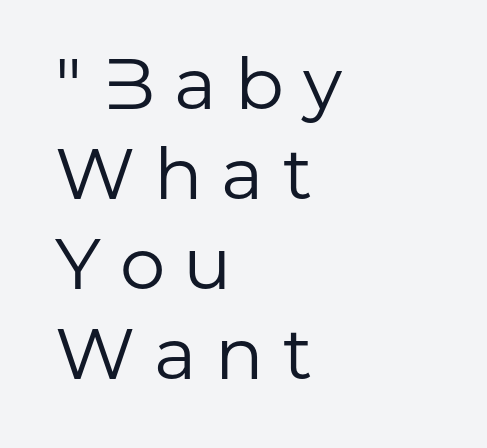
The image shows 72 px regular-weight sans-serif type, upright; set left-aligned, normal line spacing (1.25x), unusually wide letter spacing (+0.26 em), not underlined; low stroke contrast and a medium x-height.
